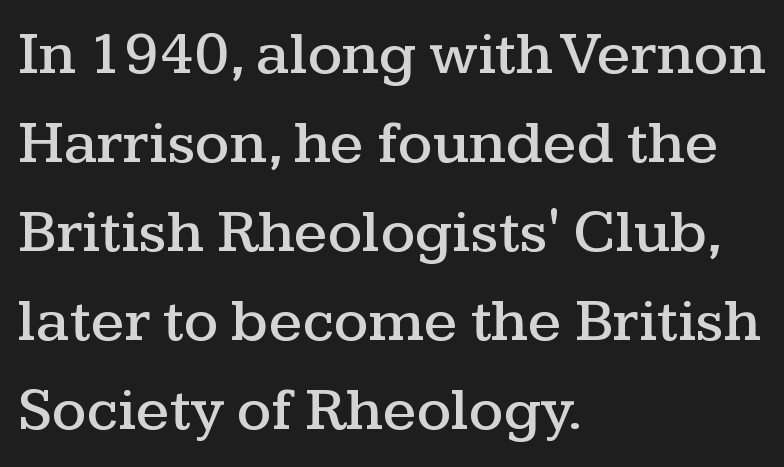
Compared with typical paragraphs, the rows here are spaced about the same. A bare baseline throughout the passage. The axis of the letterforms is exactly vertical. Unlike a clean sans, this face finishes its strokes with serifs. These lines are rendered in a variable-pitch font.
